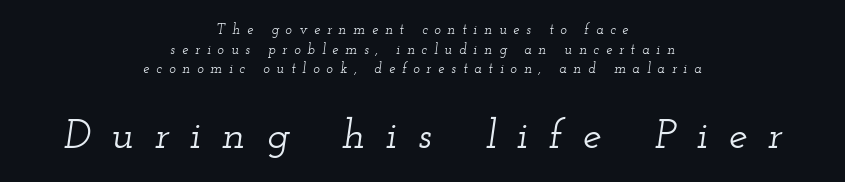
The image shows 42 px wide serif type, italic (leaning right); set centered, normal line spacing (1.41x), unusually wide letter spacing (+0.49 em), not underlined; the second (bottom) block is 3.0x larger; low stroke contrast and a small x-height.
